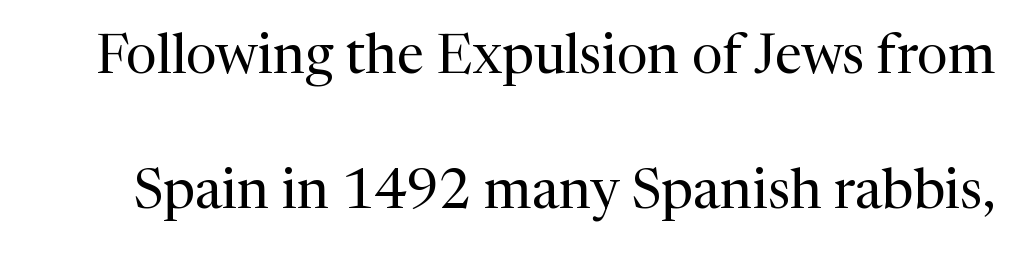
The image shows 55 px regular-weight serif type, upright; set loose line spacing (2.46x), normal letter spacing, not underlined; medium stroke contrast and a medium x-height.
